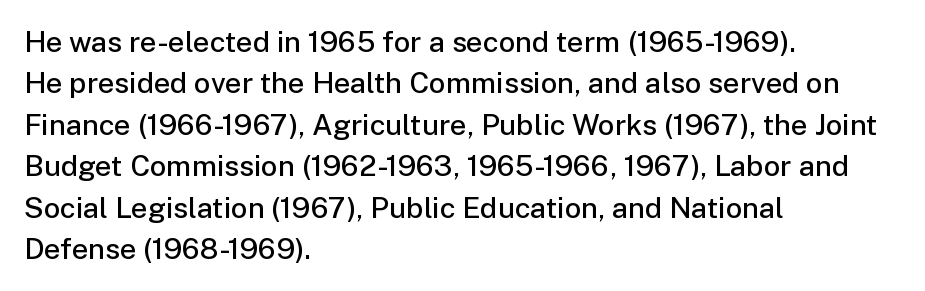
{"serif": "no", "italic": "no", "bold": "semi", "weight": "semibold", "width": "normal", "stroke_contrast": "low", "x_height": "medium", "monospaced": "no", "underline": "no", "align": "left", "line_spacing": "normal", "line_spacing_ratio": 1.43, "letter_spacing": "normal", "letter_spacing_em": 0.0, "glyph_px": 29}
